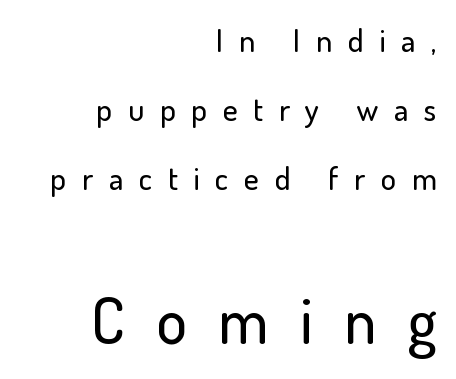
The image shows 64 px sans-serif type, upright; set right-aligned, loose line spacing (2.16x), unusually wide letter spacing (+0.49 em), not underlined; the second (bottom) block is 2.0x larger; low stroke contrast and a small x-height.
